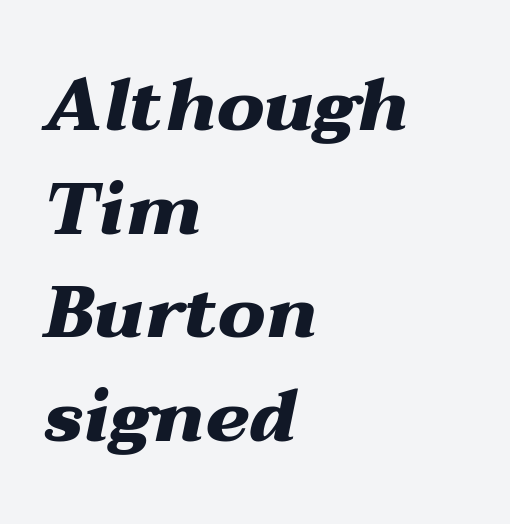
{"italic": "yes", "lean": "right", "slant_degrees": 12, "bold": "yes", "weight": "heavy", "width": "wide", "stroke_contrast": "medium", "x_height": "medium", "monospaced": "no", "underline": "no", "align": "left", "line_spacing": "normal", "line_spacing_ratio": 1.42, "letter_spacing": "normal", "letter_spacing_em": 0.0, "glyph_px": 73}
